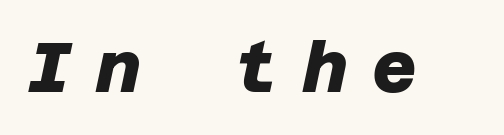
Q: Is the text bold? A: Yes.
Q: Is the typeface a serif or a sans-serif typeface? A: Sans-serif.
Q: Is the text underlined? A: No.
Q: Is the spacing between letters normal or unusually wide? A: Unusually wide.
Q: Width (condensed, normal, or wide)? A: Normal.
Q: Stroke contrast? A: Low.
Q: x-height? A: Large.
